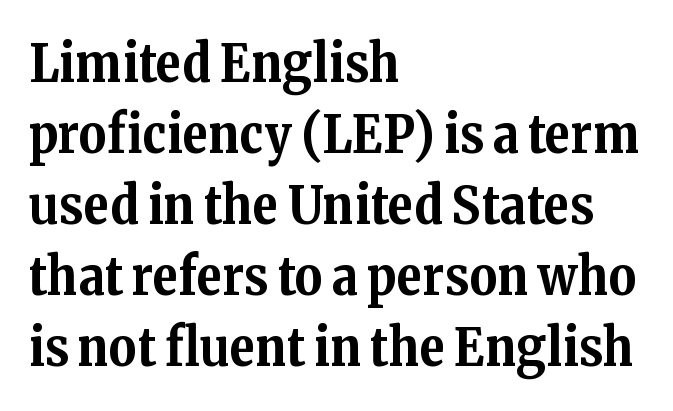
The image shows 53 px bold serif type, upright; set left-aligned, normal line spacing (1.34x), normal letter spacing, not underlined; medium stroke contrast and a medium x-height.
